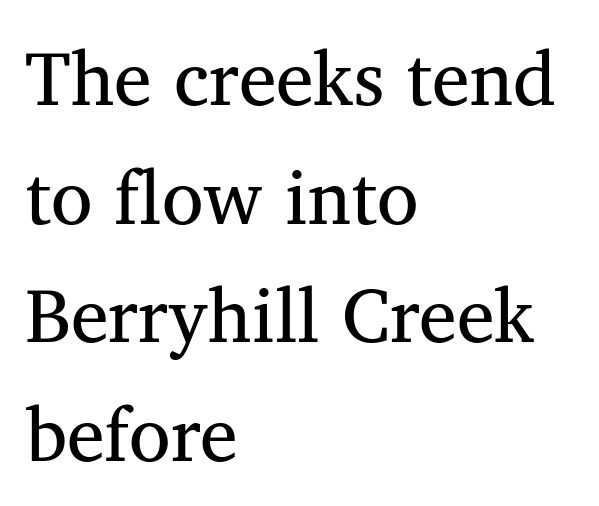
Honestly, the letter spacing is just normal — you wouldn't notice it. Visually the block forms a straight wall on the left and a jagged coastline on the right. Has an underline been added? It has not. Caption: face not bold, strokes unweighted. Normally led — the rows are evenly, conventionally spaced. Style check: upright.
